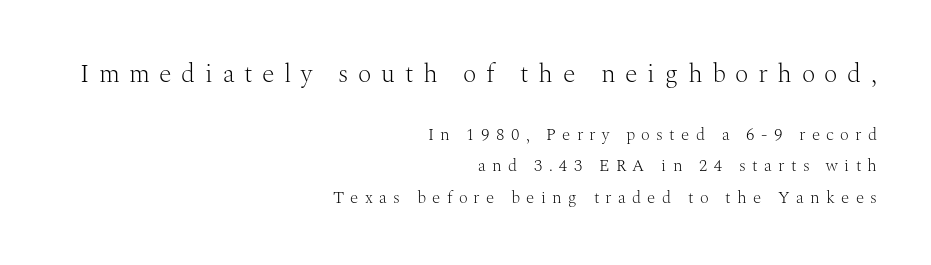
Does the lettering tilt? It doesn't — this is upright. Underlining? Definitely not there. The face used here appears at its bigger size in the upper chunk. Compared with typical body copy, the letter spacing here is much looser. Right-aligned paragraph, ragged on the left.
